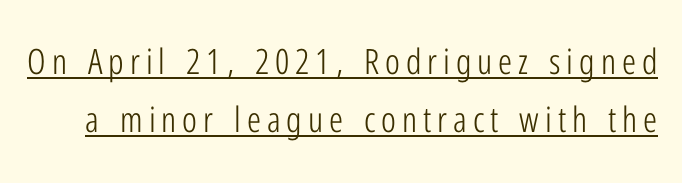
{"serif": "no", "italic": "no", "bold": "no", "weight": "light", "width": "condensed", "stroke_contrast": "low", "x_height": "medium", "monospaced": "no", "underline": "yes", "line_spacing": "normal", "line_spacing_ratio": 1.65, "glyph_px": 35}
